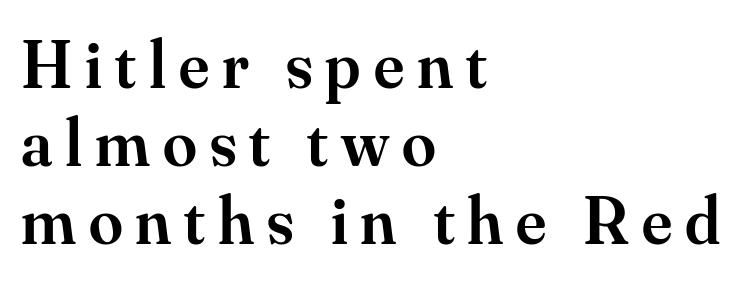
Q: Is the text bold? A: Semi-bold.
Q: Is the text italic (slanted)? A: No, it is upright.
Q: Is the typeface a serif or a sans-serif typeface? A: Serif.
Q: Is the text underlined? A: No.
Q: How is the paragraph aligned? A: Left-aligned.
Q: Is the spacing between lines tight, normal or loose? A: Tight.
Q: Width (condensed, normal, or wide)? A: Normal.
Q: Stroke contrast? A: Medium.
Q: x-height? A: Small.
Q: Monospaced? A: No.
